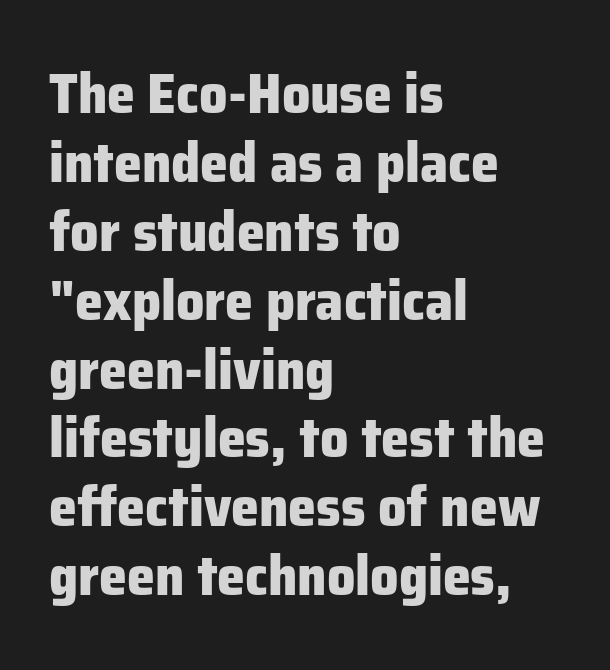
Q: Is the text bold? A: Yes.
Q: Is the text italic (slanted)? A: No, it is upright.
Q: Is the typeface a serif or a sans-serif typeface? A: Sans-serif.
Q: Is the text underlined? A: No.
Q: How is the paragraph aligned? A: Left-aligned.
Q: Is the spacing between letters normal or unusually wide? A: Normal.
Q: Width (condensed, normal, or wide)? A: Normal.
Q: Stroke contrast? A: Low.
Q: x-height? A: Medium.
Q: Monospaced? A: No.
